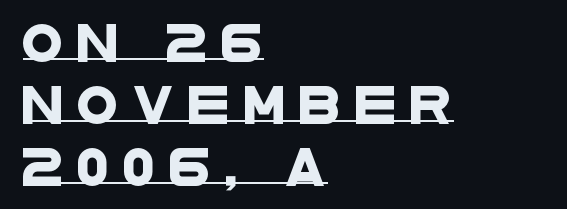
{"serif": "no", "width": "wide", "stroke_contrast": "low", "x_height": "large", "monospaced": "no", "underline": "yes", "align": "left", "line_spacing": "normal", "line_spacing_ratio": 1.63, "letter_spacing": "wide", "letter_spacing_em": 0.36, "glyph_px": 38}
